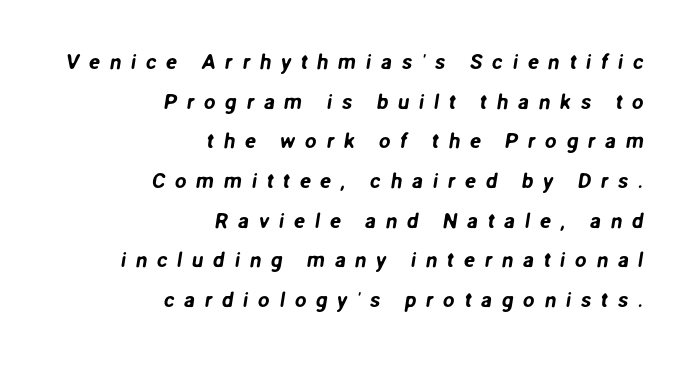
Unmarked baselines from the first word to the last. Is the block centered? No — it sits flush against the right margin. Characters follow at a spacing far wider than the type designer built in.
